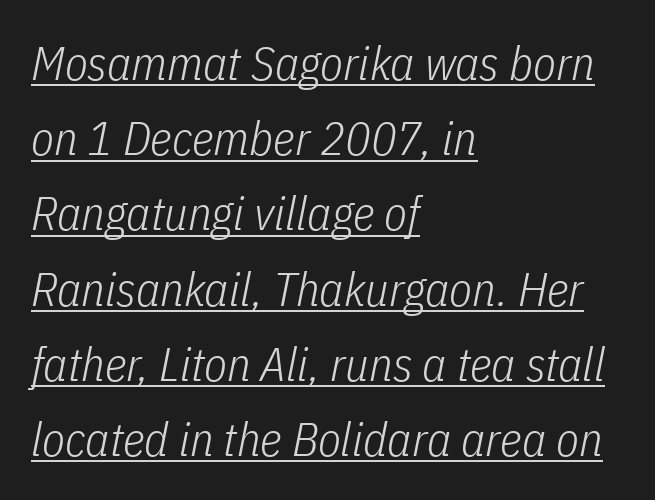
Regular leading. Proportional: the letters do not fall into vertical columns. The passage shown is not bold in any degree. Alignment: flush left.
